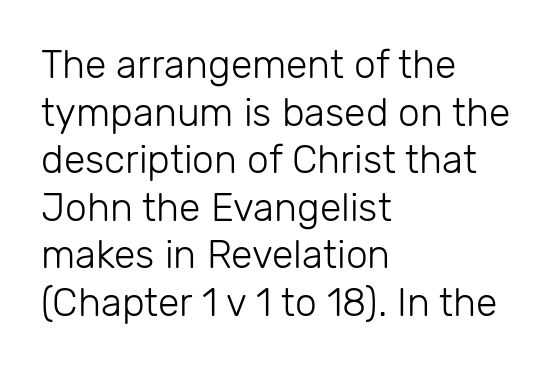
The image shows 39 px light sans-serif type, upright; set left-aligned, line spacing 1.22x, normal letter spacing, not underlined; low stroke contrast and a medium x-height.
